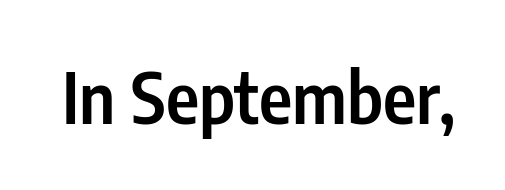
{"serif": "no", "italic": "no", "bold": "semi", "weight": "semibold", "width": "condensed", "stroke_contrast": "low", "x_height": "medium", "monospaced": "no", "underline": "no", "letter_spacing": "normal", "letter_spacing_em": 0.0, "glyph_px": 71}
